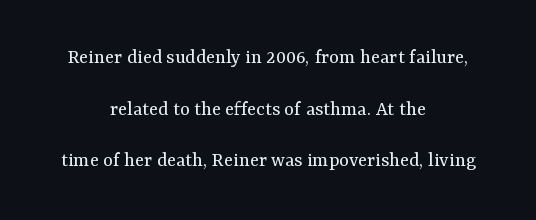
The image shows 21 px text type, upright; set centered, loose line spacing (2.46x), normal letter spacing, not underlined.
